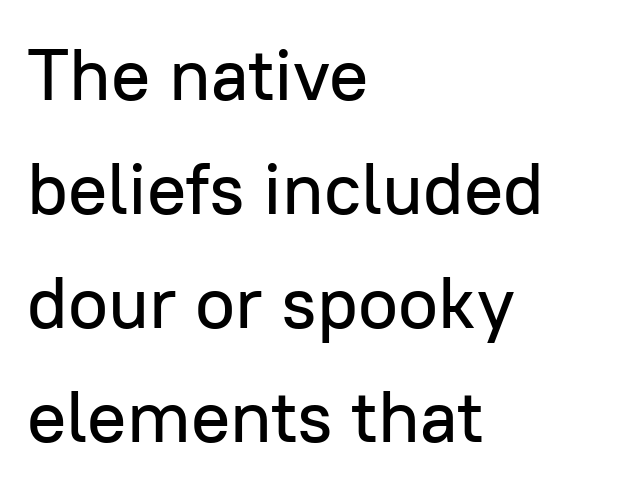
The image shows 73 px sans-serif type, upright; set left-aligned, normal line spacing (1.56x), normal letter spacing, not underlined; low stroke contrast and a medium x-height.
